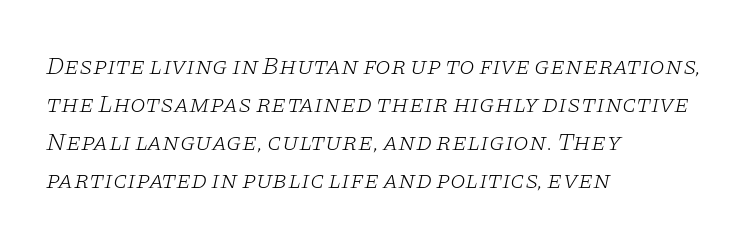
Q: Is the text bold? A: No.
Q: Is the text italic (slanted)? A: Yes, it leans right by about 11 degrees.
Q: Is the text underlined? A: No.
Q: How is the paragraph aligned? A: Left-aligned.
Q: Is the spacing between letters normal or unusually wide? A: Normal.
Q: Is the spacing between lines tight, normal or loose? A: Normal.
